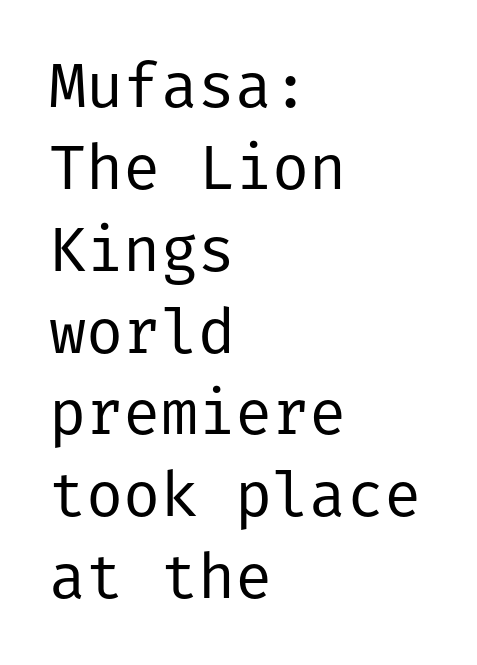
{"serif": "no", "italic": "no", "bold": "no", "weight": "regular", "width": "normal", "stroke_contrast": "low", "x_height": "medium", "underline": "no", "align": "left", "line_spacing": "normal", "line_spacing_ratio": 1.32, "letter_spacing": "normal", "letter_spacing_em": 0.0, "glyph_px": 62}
